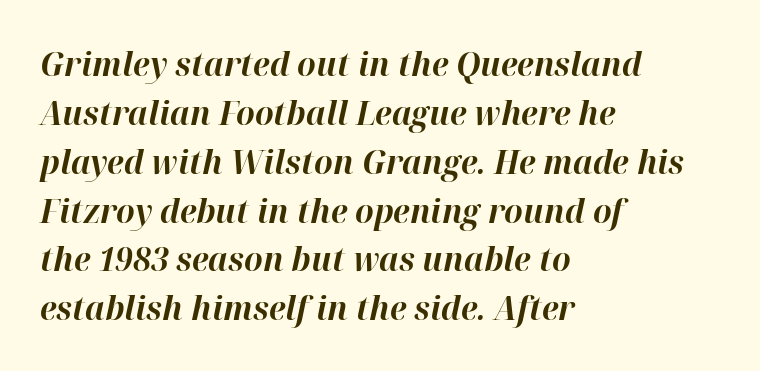
The image shows 33 px bold type, italic (leaning right); set left-aligned, normal line spacing (1.48x), normal letter spacing, not underlined; high stroke contrast and a medium x-height.
